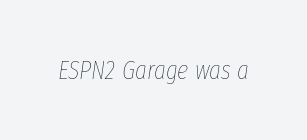
No chunkiness to these letters — they're not bold. Is the type slanted? Yes — the strokes lean at a clear angle. The baseline area is clear. The face used here is rendered with its standard letterfit.
